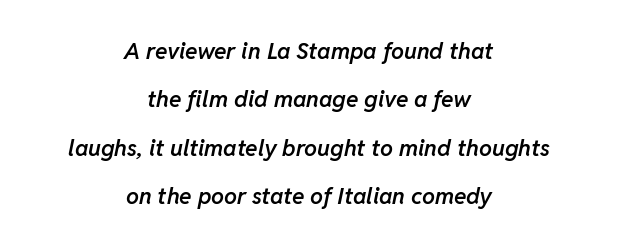
Q: Is the text bold? A: Semi-bold.
Q: Is the text italic (slanted)? A: Yes, it leans right by about 11 degrees.
Q: Is the text underlined? A: No.
Q: How is the paragraph aligned? A: Centered.
Q: Is the spacing between letters normal or unusually wide? A: Normal.
Q: Is the spacing between lines tight, normal or loose? A: Loose.
